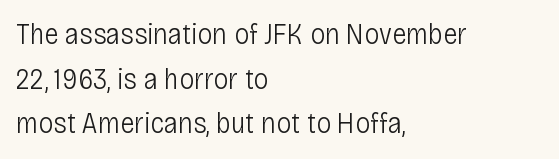
The image shows 30 px light, condensed sans-serif type, upright; set left-aligned, normal line spacing (1.49x), normal letter spacing, not underlined; low stroke contrast and a large x-height.
